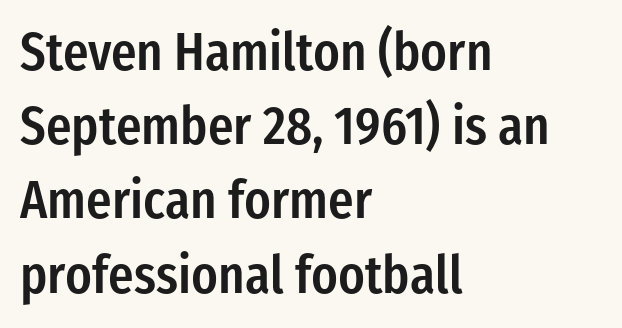
{"serif": "no", "italic": "no", "bold": "semi", "weight": "semibold", "width": "condensed", "stroke_contrast": "low", "x_height": "medium", "monospaced": "no", "underline": "no", "align": "left", "line_spacing": "normal", "line_spacing_ratio": 1.4, "letter_spacing": "normal", "letter_spacing_em": 0.0, "glyph_px": 53}
